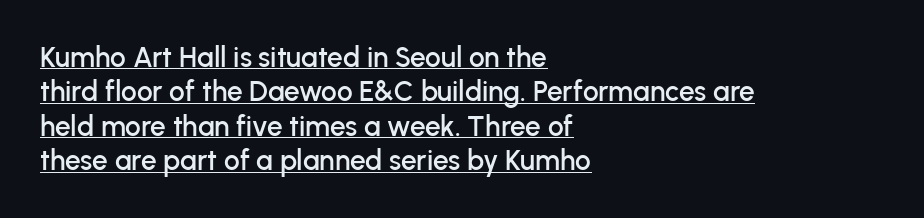
Check where the strokes stop: nothing finishes them off — pure sans. Compared with a centered layout, this one pins lines to the left instead. Default kerning and tracking; the words read as compact shapes. The face used here is proportionally spaced, like ordinary book or web type. This sample carries an underscore along the baseline area. The letters stand straight up with perfectly vertical stems.
